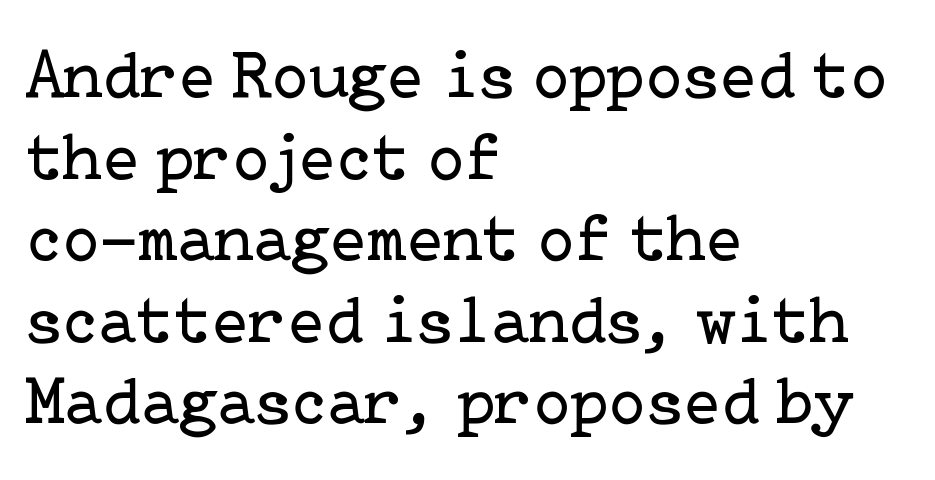
The image shows 68 px regular-weight serif type, upright; set left-aligned, line spacing 1.2x, normal letter spacing, not underlined; low stroke contrast and a medium x-height.
